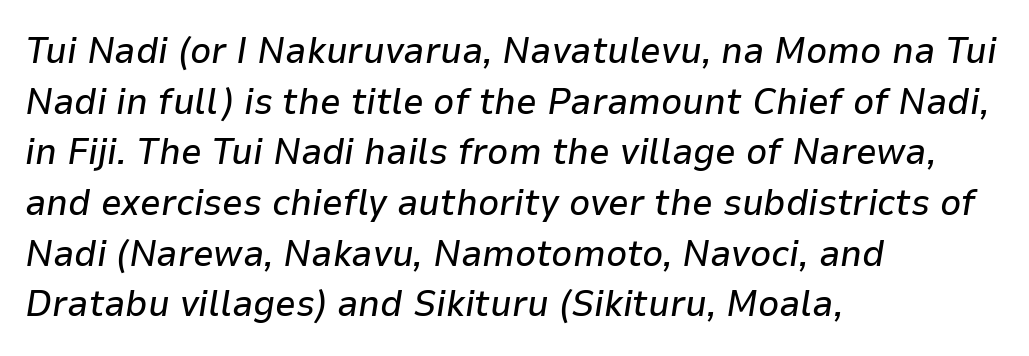
The ragged edge is on the right, which tells us the setting is flush left. Baseline-to-baseline distance is the conventional proportion of letter height. Here the glyphs are tracked normally, forming tight word shapes. A bare baseline throughout the passage. You could not count columns in this text — the font is proportionally spaced.
